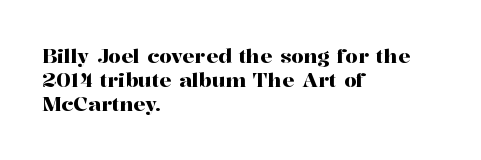
If you drew a line through each stem, it would be perfectly vertical. The line texture is even and compact thanks to regular tracking. Which margin do the lines hug? The left one — the right edge is uneven. Letters rest on an invisible, unmarked baseline.
